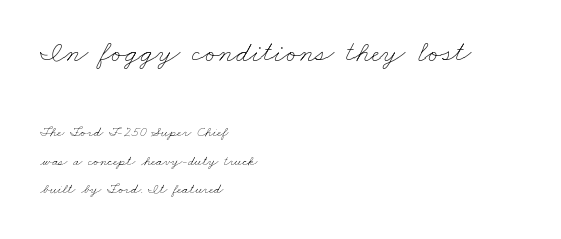
The image shows 30 px thin, wide type; set left-aligned, loose line spacing (2.06x), normal letter spacing, not underlined; the first (top) block is 2.14x larger; low stroke contrast and a small x-height.
